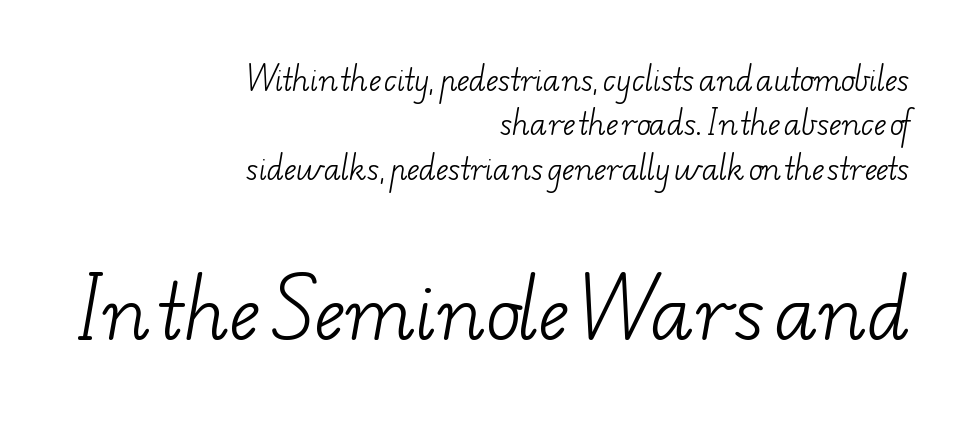
If you squint, the bottom block still reads clearly — it's the larger of the two. Regular leading. Between one letter and the next there's only the usual sliver of space. No extra ink here — the face is not bold. The rendering uses natural spacing where letterforms have individual widths.
